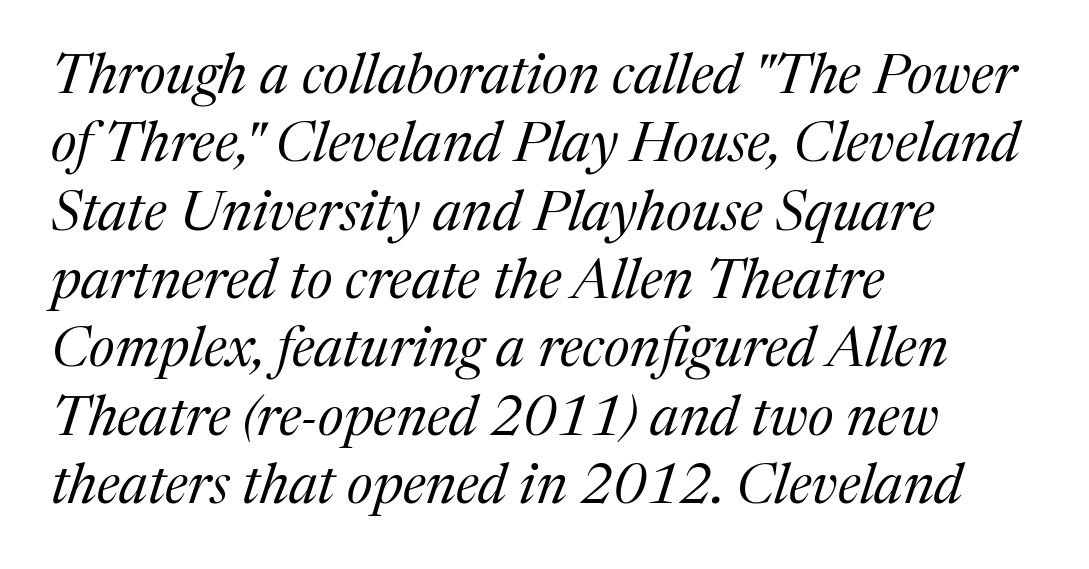
{"serif": "yes", "italic": "yes", "lean": "right", "slant_degrees": 17, "bold": "no", "weight": "regular", "width": "normal", "stroke_contrast": "medium", "x_height": "medium", "monospaced": "no", "underline": "no", "align": "left", "line_spacing_ratio": 1.22, "letter_spacing": "normal", "letter_spacing_em": 0.0, "glyph_px": 56}
